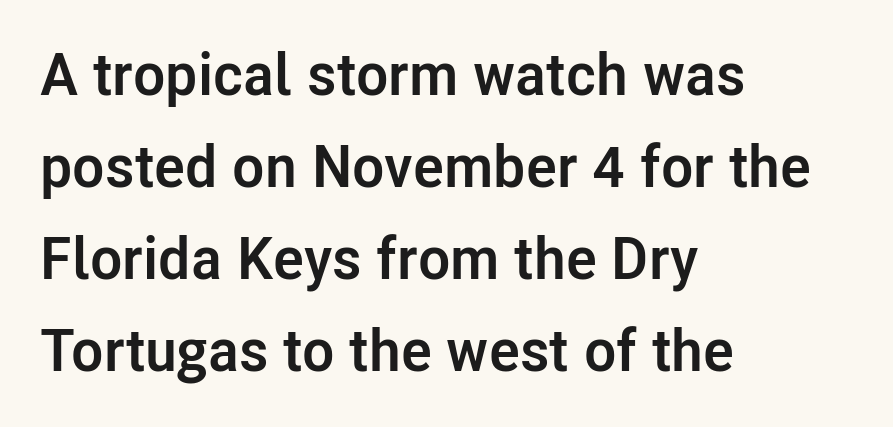
The letters stand upright; this is a roman face. This sample is left-justified, so line endings fall wherever the words run out. The rendering uses natural spacing where letterforms have individual widths. Letter spacing: default. Rows of type keep a routine distance in the vertical direction.
